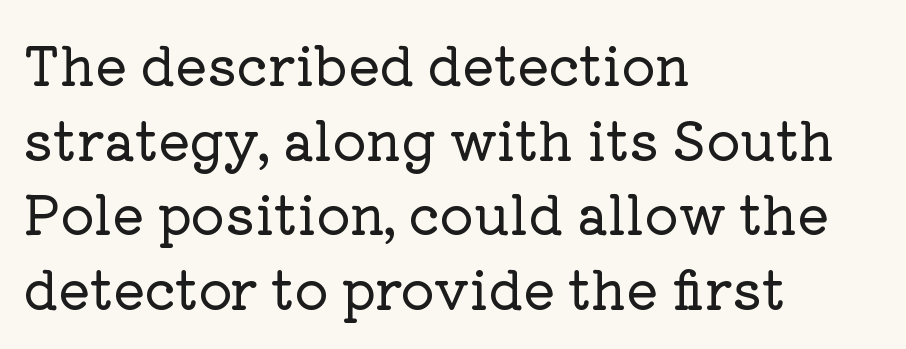
Stroke terminals: seriffed. In terms of posture, this sample is upright. Line starts are locked; line ends wander. Underline: absent.
